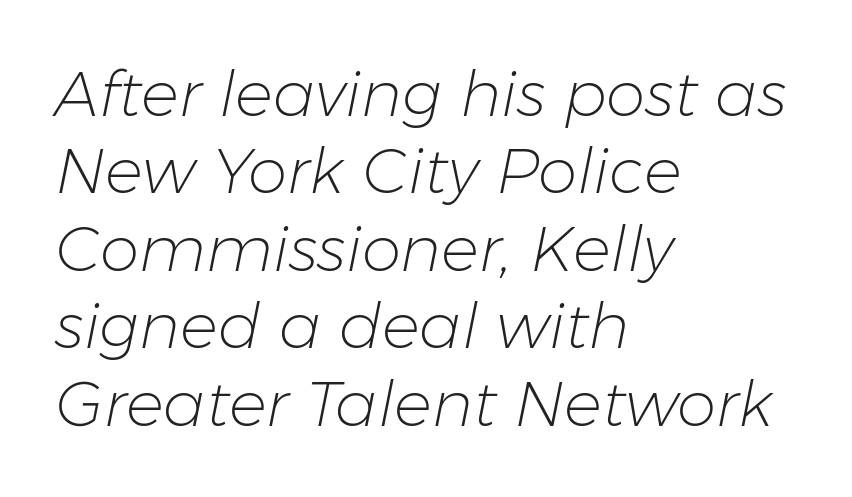
The letterforms sit shoulder to shoulder at normal distance. Descenders are the only things crossing below the line. This sample has the flowing, uneven cadence of proportional lettering. Short and long lines alike share a common starting point at left. This sample uses an oblique cut, with every glyph tilted off the vertical.
